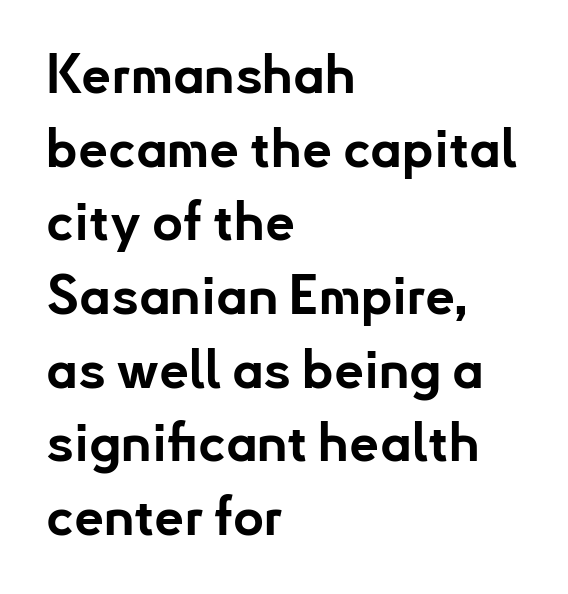
Quick note: interline space is typical. This sample has the flowing, uneven cadence of proportional lettering. Spacing between characters is what you'd get straight out of the box. Where is the straight margin? On the left. The passage shown is not underscored anywhere.
